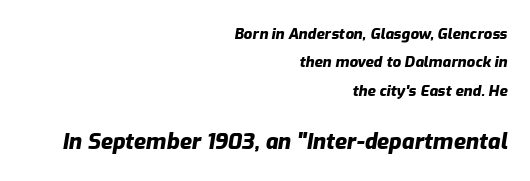
The image shows 22 px bold type, italic (leaning right); set right-aligned, loose line spacing (1.9x), normal letter spacing, not underlined; the second (bottom) block is 1.47x larger.
